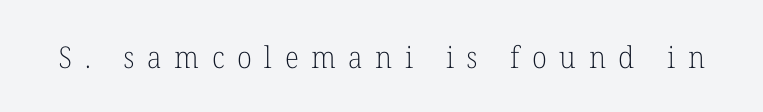
The image shows 30 px light serif type, upright; set unusually wide letter spacing (+0.42 em), not underlined; low stroke contrast and a medium x-height.
